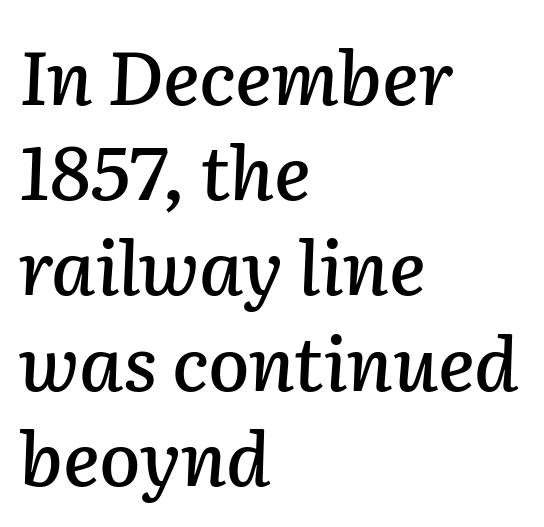
Q: Is the text italic (slanted)? A: Yes, it leans right by about 2 degrees.
Q: Is the text underlined? A: No.
Q: How is the paragraph aligned? A: Left-aligned.
Q: Is the spacing between letters normal or unusually wide? A: Normal.
Q: Is the spacing between lines tight, normal or loose? A: Normal.
Q: Width (condensed, normal, or wide)? A: Normal.
Q: Stroke contrast? A: Low.
Q: x-height? A: Medium.
Q: Monospaced? A: No.
